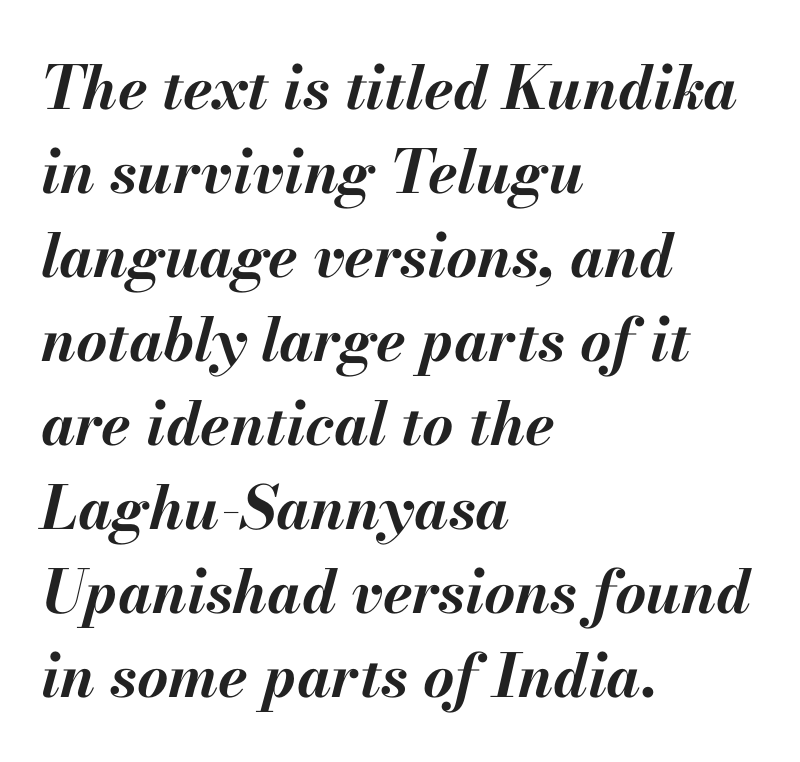
{"italic": "yes", "lean": "right", "slant_degrees": 13, "bold": "yes", "weight": "bold", "width": "normal", "stroke_contrast": "medium", "x_height": "small", "monospaced": "no", "underline": "no", "align": "left", "line_spacing": "normal", "line_spacing_ratio": 1.4, "letter_spacing": "normal", "letter_spacing_em": 0.0, "glyph_px": 60}
